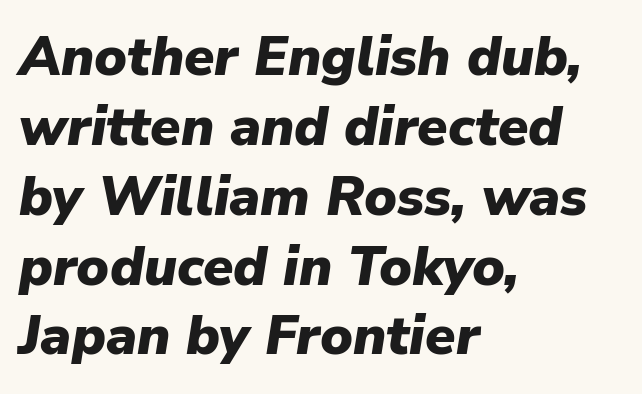
You could call the tracking neutral — neither tight nor loose. Strokes here are thick enough to call this a true bold. You could not count columns in this text — the font is proportionally spaced. If you drew a ruler down the left edge, every line would touch it.
